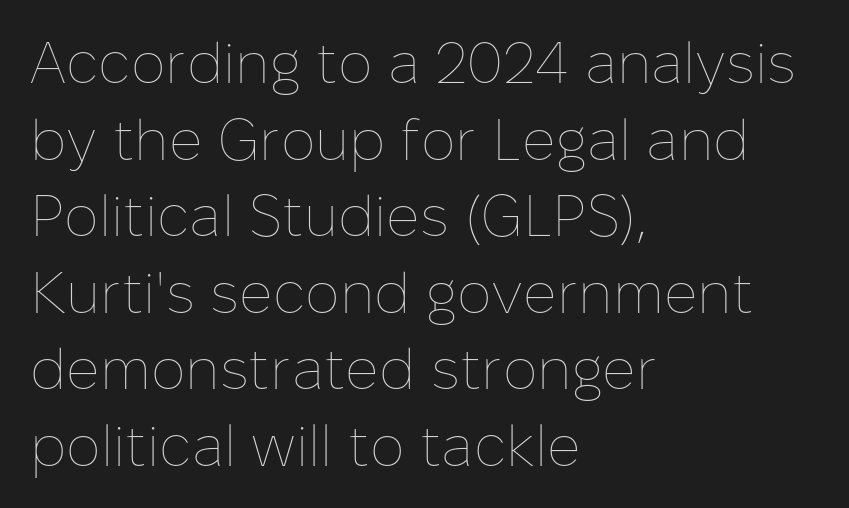
The image shows 58 px thin type, upright; set left-aligned, normal line spacing (1.32x), normal letter spacing, not underlined; low stroke contrast and a medium x-height.
